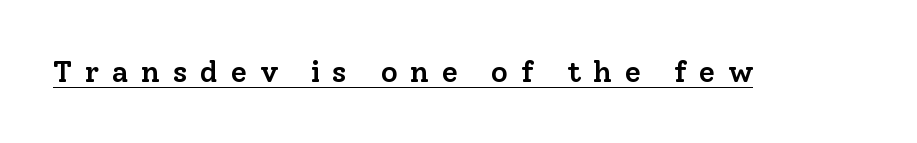
There is plenty of visible air inserted between adjacent glyphs. A typesetter would mark this as roman, not italic. Spacing verdict: proportional, widths tailored to each character. Font category for this specimen: serif. A semibold gives these letters moderate extra thickness, short of bold.
